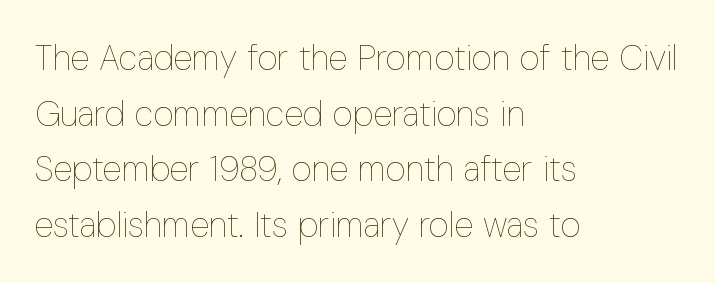
Q: Is the text bold? A: No.
Q: Is the text italic (slanted)? A: No, it is upright.
Q: Is the text underlined? A: No.
Q: How is the paragraph aligned? A: Left-aligned.
Q: Is the spacing between letters normal or unusually wide? A: Normal.
Q: Is the spacing between lines tight, normal or loose? A: Normal.
Q: Width (condensed, normal, or wide)? A: Condensed.
Q: Stroke contrast? A: Low.
Q: x-height? A: Medium.
Q: Monospaced? A: No.
